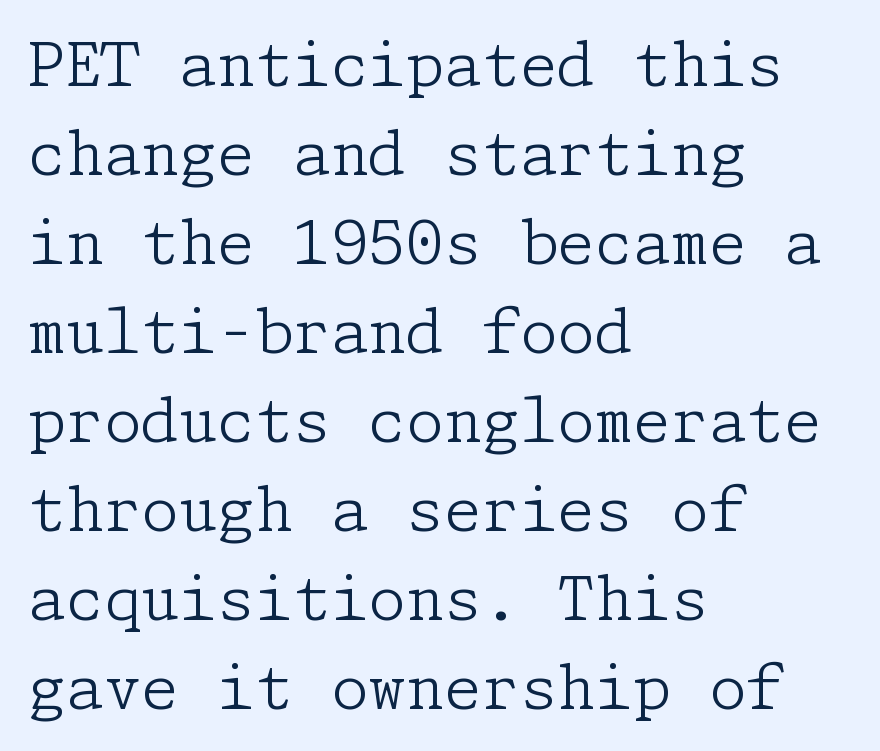
Q: Is the text bold? A: No.
Q: Is the text italic (slanted)? A: No, it is upright.
Q: Is the typeface a serif or a sans-serif typeface? A: Serif.
Q: Is the text underlined? A: No.
Q: How is the paragraph aligned? A: Left-aligned.
Q: Is the spacing between letters normal or unusually wide? A: Normal.
Q: Is the spacing between lines tight, normal or loose? A: Normal.
Q: Width (condensed, normal, or wide)? A: Normal.
Q: Stroke contrast? A: Low.
Q: x-height? A: Medium.
